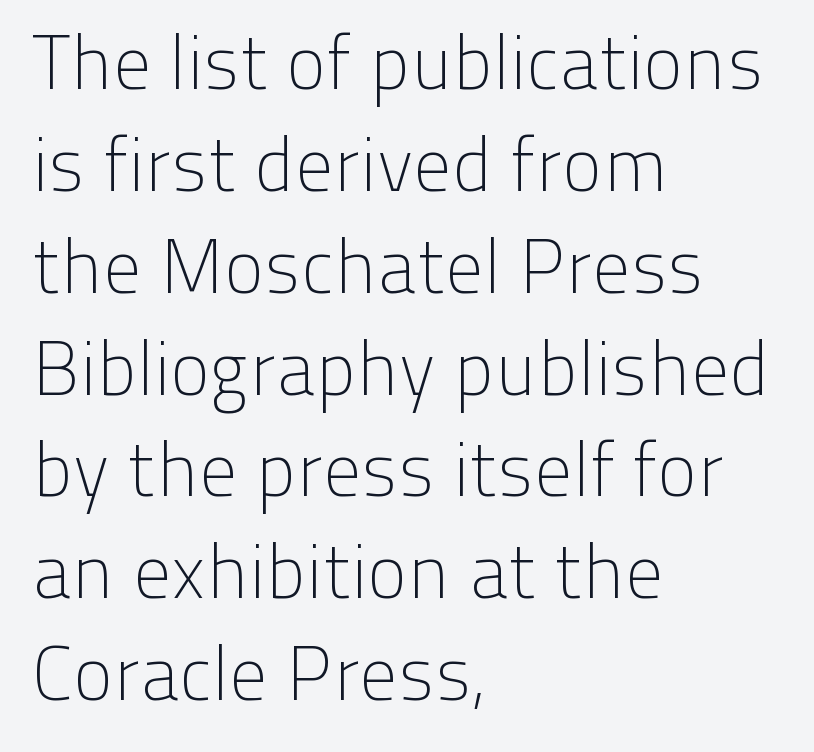
Nobody touched the tracking dial on this one. These lines are rendered in a variable-pitch font. Every row of glyphs begins at an identical x-position on the left. Heft: none added — not bold. The designer went with a sans here, leaving each stem footless. The lines sit at an ordinary, default distance from one another.
